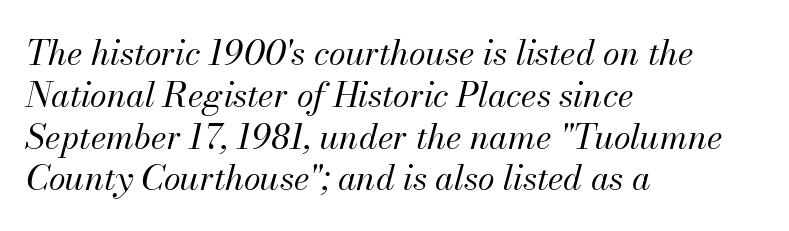
The image shows 34 px regular-weight type, italic (leaning right); set left-aligned, line spacing 1.23x, normal letter spacing, not underlined; medium stroke contrast and a small x-height.
